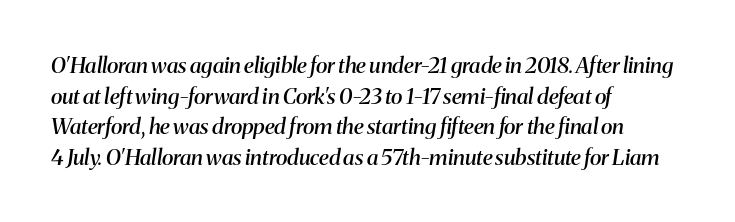
The image shows 22 px text type, italic (leaning right); set left-aligned, normal line spacing (1.39x), normal letter spacing, not underlined.
